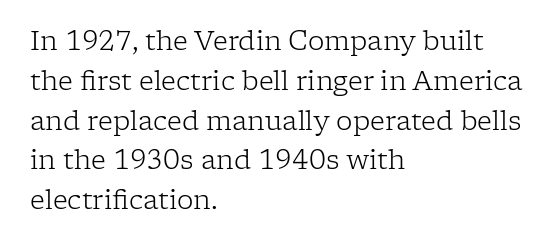
Nobody touched the tracking dial on this one. Line starts are locked; line ends wander. The block of text has a typical density, with ordinary space between rows. The glyphs are unaccompanied by any horizontal stroke below them. Notice how the stems are strictly vertical — no italics here. These glyphs show unthickened strokes, regular width or finer.
